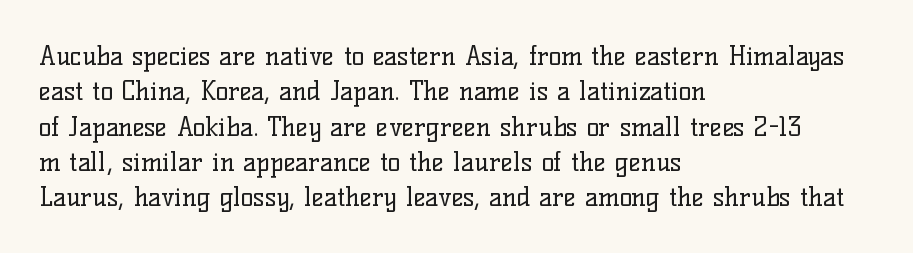
Q: Is the text bold? A: No.
Q: Is the text italic (slanted)? A: No, it is upright.
Q: Is the text underlined? A: No.
Q: How is the paragraph aligned? A: Left-aligned.
Q: Is the spacing between letters normal or unusually wide? A: Normal.
Q: Is the spacing between lines tight, normal or loose? A: Normal.
